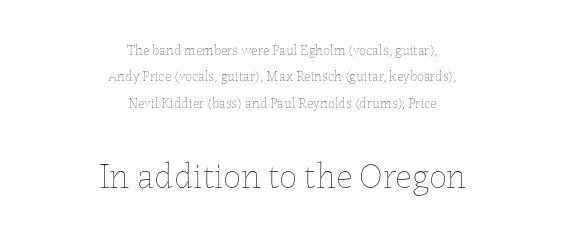
Letter spacing: default. Descenders hang freely into open space. Horizontally, the lines are justified to the midpoint only. Of the two passages, the one underneath uses the larger point size. Letters have the restrained weight of plain body copy at most. The specimen reads as upright at a glance.
